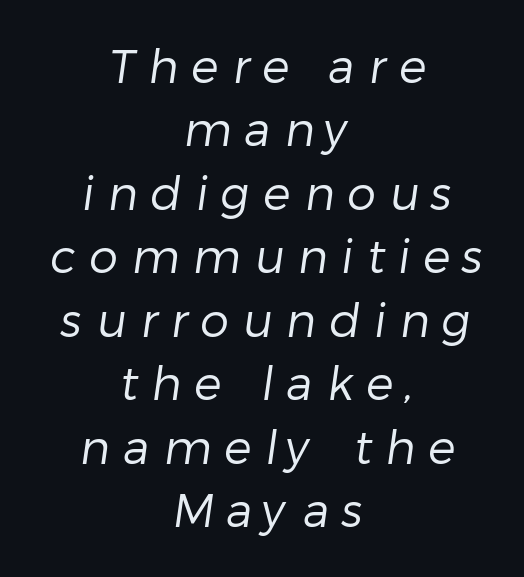
Evenly set lines give the paragraph a standard silhouette. Unmarked baselines from the first word to the last. Tracking value appears strongly positive — letters spread wide. Each letter keeps its own natural width here, so spacing adapts to shape. Is this a heavy cut? Hardly; it is regular or lighter. Neither beginnings nor endings align; midpoints do.
